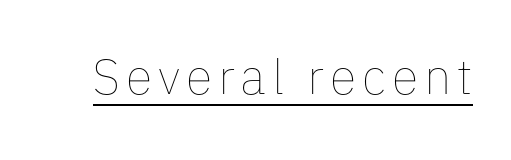
Q: Is the text bold? A: No.
Q: Is the text italic (slanted)? A: No, it is upright.
Q: Is the text underlined? A: Yes.
Q: Width (condensed, normal, or wide)? A: Normal.
Q: Stroke contrast? A: Low.
Q: x-height? A: Medium.
Q: Monospaced? A: No.
